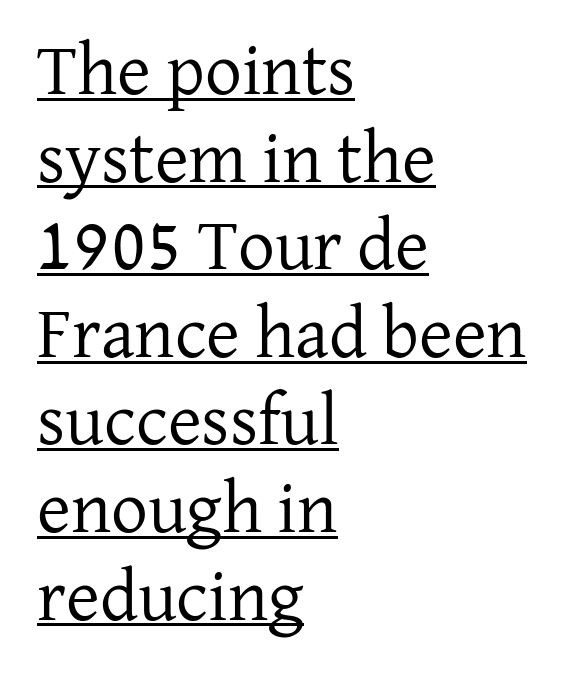
Between one letter and the next there's only the usual sliver of space. Each letter keeps its own natural width here, so spacing adapts to shape. In terms of posture, this sample is upright. Underline: present. These lines stack with their left ends in a neat column. Check where the strokes stop: tiny serifs finish them off.
